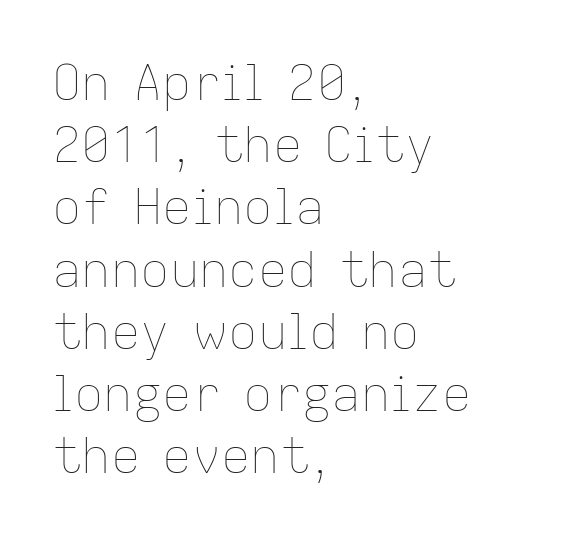
Q: Is the text bold? A: No.
Q: Is the text italic (slanted)? A: No, it is upright.
Q: Is the text underlined? A: No.
Q: How is the paragraph aligned? A: Left-aligned.
Q: Is the spacing between letters normal or unusually wide? A: Normal.
Q: Is the spacing between lines tight, normal or loose? A: Normal.
Q: Width (condensed, normal, or wide)? A: Normal.
Q: Stroke contrast? A: Low.
Q: x-height? A: Medium.
Q: Monospaced? A: No.
